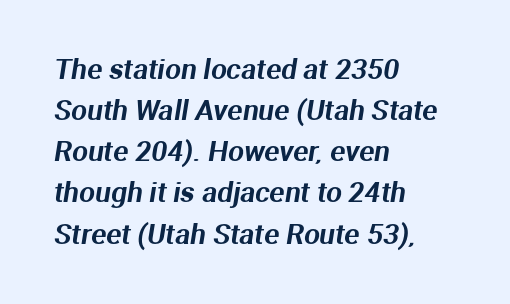
Characters follow at the spacing the type designer built in. Font category for this specimen: sans-serif. Is there much room between lines? A standard amount, neither cramped nor airy. Plain, unruled lines of type. Looks like regular typesetting: each glyph gets only the width it needs.
